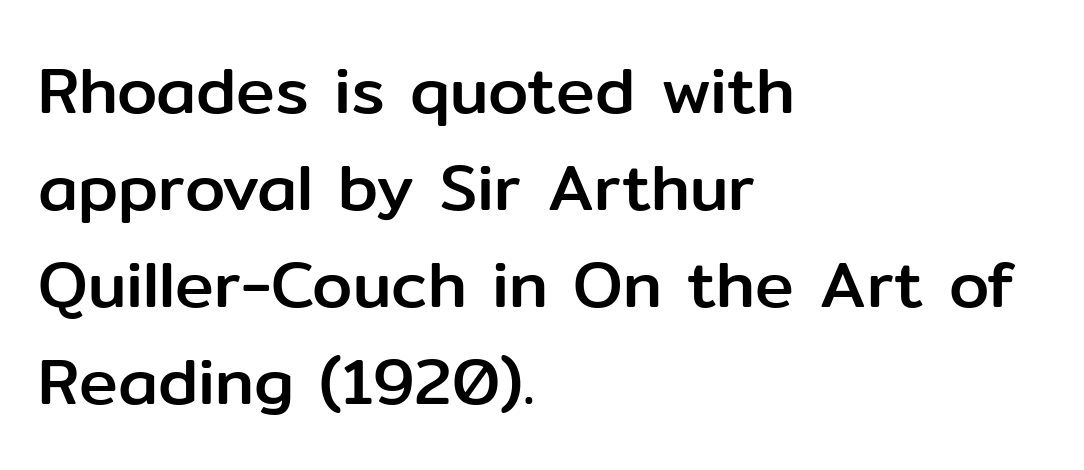
{"serif": "no", "italic": "no", "width": "normal", "stroke_contrast": "low", "x_height": "medium", "monospaced": "no", "underline": "no", "align": "left", "line_spacing": "normal", "line_spacing_ratio": 1.49, "letter_spacing": "normal", "letter_spacing_em": 0.0, "glyph_px": 65}
